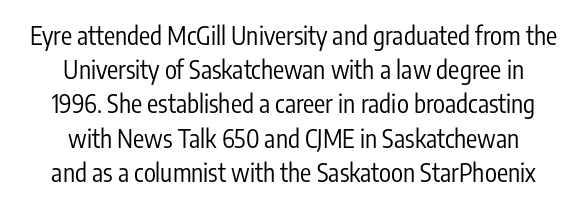
Q: Is the text bold? A: No.
Q: Is the text italic (slanted)? A: No, it is upright.
Q: Is the text underlined? A: No.
Q: How is the paragraph aligned? A: Centered.
Q: Is the spacing between letters normal or unusually wide? A: Normal.
Q: Is the spacing between lines tight, normal or loose? A: Normal.
